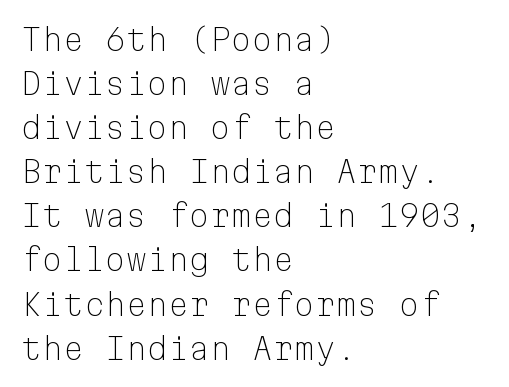
The image shows 30 px light sans-serif type, upright, monospaced; set left-aligned, normal line spacing (1.47x), normal letter spacing, not underlined; low stroke contrast and a medium x-height.
